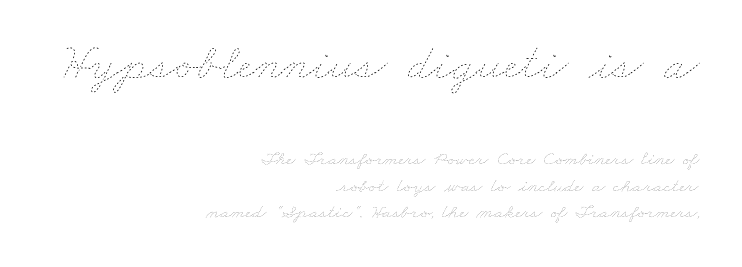
The image shows 51 px thin, wide type; set right-aligned, normal line spacing (1.32x), normal letter spacing, not underlined; the first (top) block is 2.55x larger; low stroke contrast and a small x-height.
